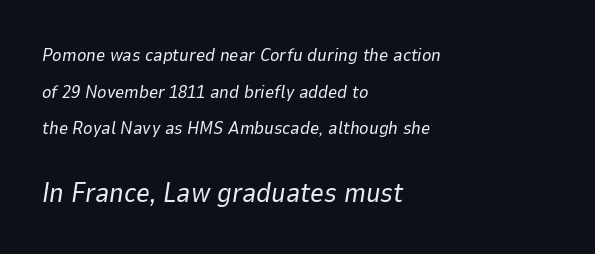
Scale increases going downward across the two blocks. The rendering anchors every line to the left-hand side. The weight tops out at a normal text grade. Italic? Definitely — the glyphs are oblique. The passage shown stacks its lines with a broad gap. Letter spacing: default.
